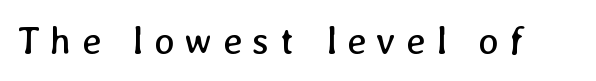
{"bold": "no", "weight": "regular", "width": "normal", "stroke_contrast": "low", "x_height": "medium", "monospaced": "no", "underline": "no", "letter_spacing": "wide", "letter_spacing_em": 0.28, "glyph_px": 38}
